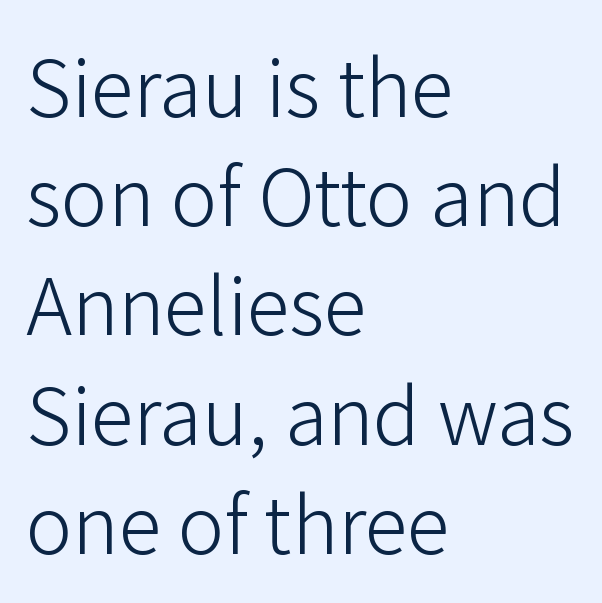
On a weight scale, this lands at 450 or below. No extra tracking has been applied to these lines. Unlike italic type, these characters show no tilt at all. Teacher's note: observe the even left margin — that is flush-left alignment.
